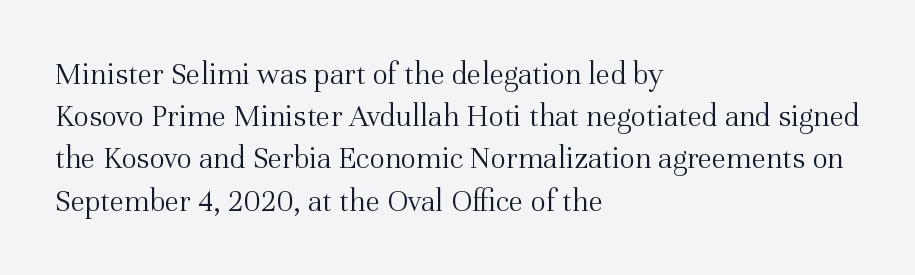
Is the stroke heavy? The answer is a plain regular-or-lighter. Words appear dense and cohesive because spacing is normal. Looks like regular typesetting: each glyph gets only the width it needs. The line-height multiplier appears to be the usual default.
